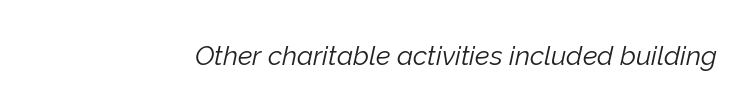
Anything drawn beneath the words? Only blank space. The text carries the slant typical of an italic or oblique font. On a weight scale, this lands at 450 or below. Observe the ordinary spacing: letters are neighbours, not strangers.
